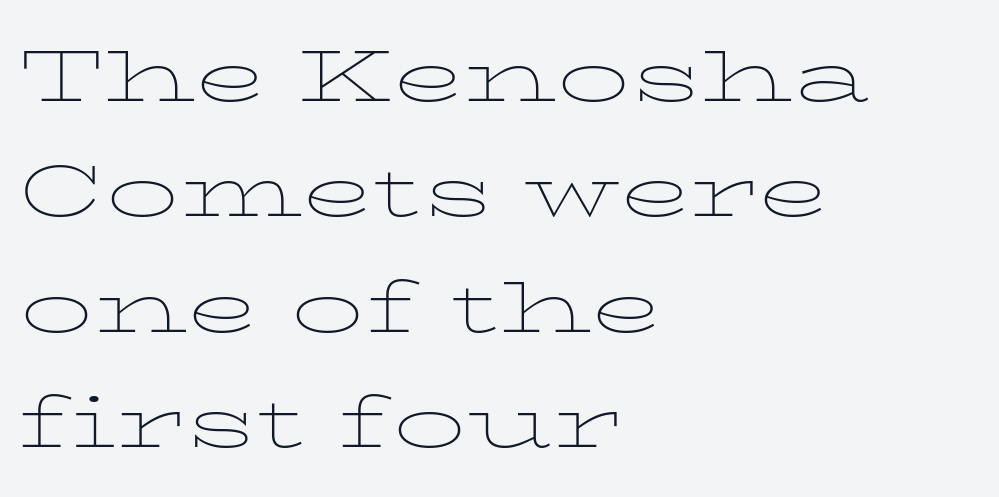
{"serif": "yes", "italic": "no", "bold": "no", "weight": "thin", "width": "wide", "stroke_contrast": "low", "x_height": "medium", "monospaced": "no", "underline": "no", "align": "left", "line_spacing": "normal", "line_spacing_ratio": 1.58, "letter_spacing": "normal", "letter_spacing_em": 0.0, "glyph_px": 73}
